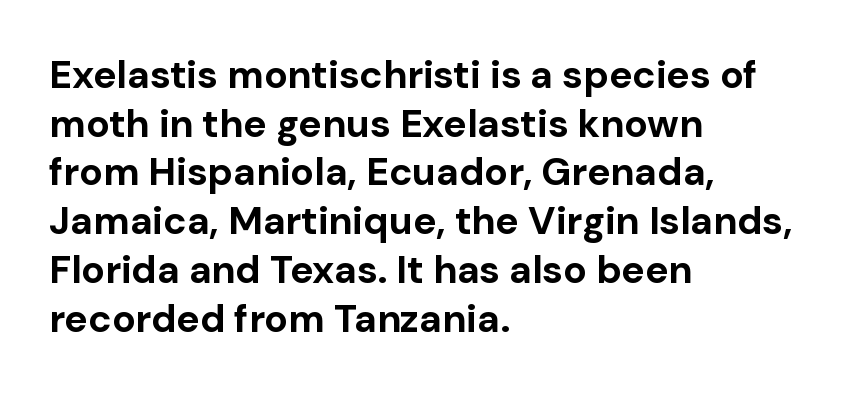
The image shows 39 px bold sans-serif type, upright; set left-aligned, normal line spacing (1.25x), normal letter spacing, not underlined; low stroke contrast and a medium x-height.
